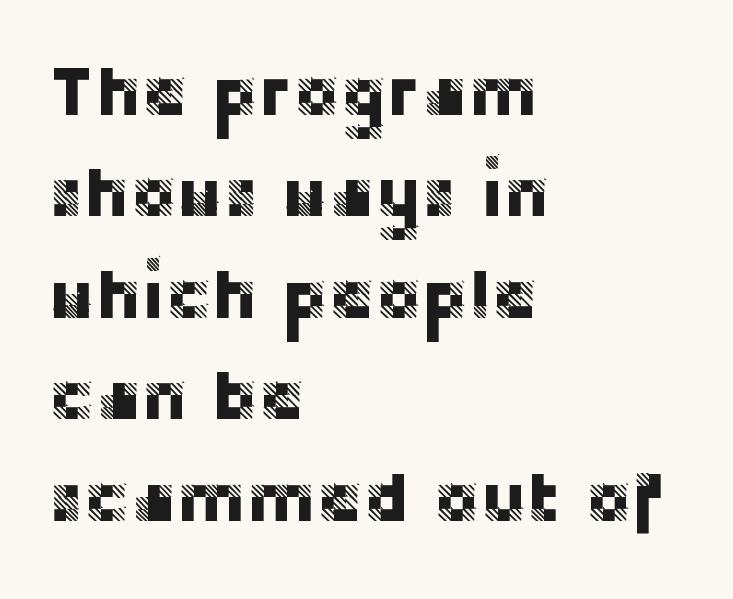
Q: Is the text italic (slanted)? A: No, it is upright.
Q: Is the typeface a serif or a sans-serif typeface? A: Sans-serif.
Q: Is the text underlined? A: No.
Q: How is the paragraph aligned? A: Left-aligned.
Q: Is the spacing between letters normal or unusually wide? A: Normal.
Q: Is the spacing between lines tight, normal or loose? A: Normal.
Q: Width (condensed, normal, or wide)? A: Normal.
Q: Stroke contrast? A: Low.
Q: x-height? A: Large.
Q: Monospaced? A: No.
